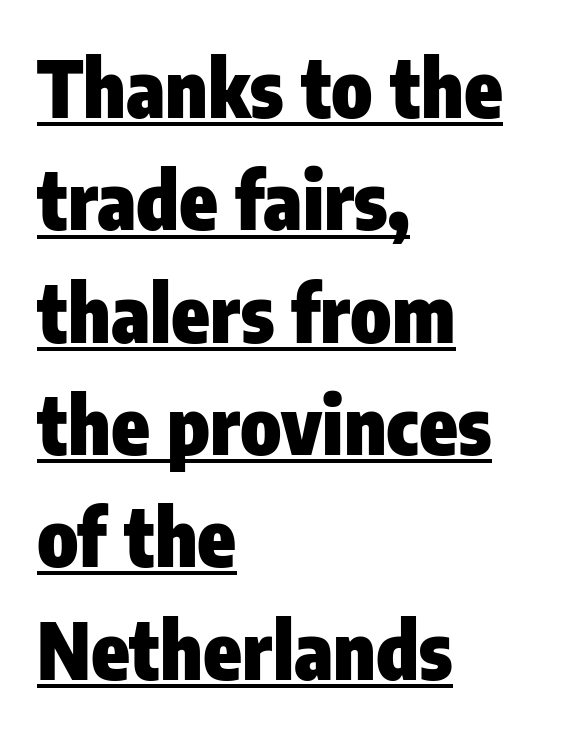
{"serif": "no", "italic": "no", "bold": "yes", "weight": "heavy", "width": "condensed", "stroke_contrast": "low", "x_height": "medium", "monospaced": "no", "underline": "yes", "align": "left", "line_spacing": "normal", "line_spacing_ratio": 1.44, "letter_spacing": "normal", "letter_spacing_em": 0.0, "glyph_px": 78}
